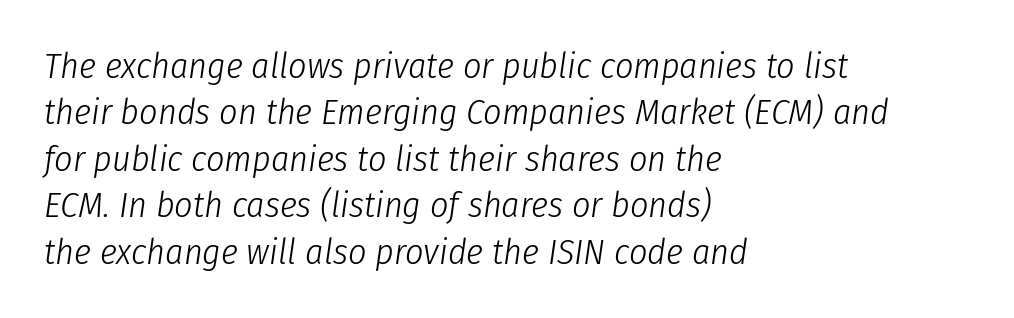
Q: Is the text bold? A: No.
Q: Is the text italic (slanted)? A: Yes, it leans right by about 8 degrees.
Q: Is the text underlined? A: No.
Q: How is the paragraph aligned? A: Left-aligned.
Q: Is the spacing between letters normal or unusually wide? A: Normal.
Q: Is the spacing between lines tight, normal or loose? A: Normal.
Q: Width (condensed, normal, or wide)? A: Condensed.
Q: Stroke contrast? A: Low.
Q: x-height? A: Medium.
Q: Monospaced? A: No.
